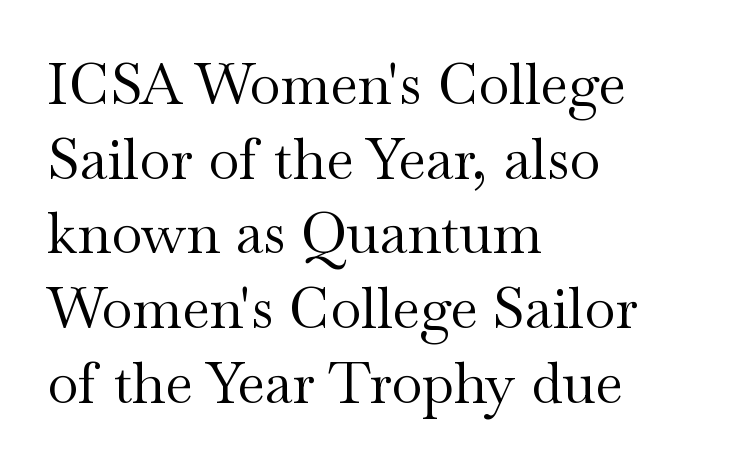
{"serif": "yes", "italic": "no", "bold": "no", "weight": "regular", "width": "wide", "stroke_contrast": "medium", "x_height": "small", "monospaced": "no", "underline": "no", "align": "left", "line_spacing": "normal", "line_spacing_ratio": 1.31, "letter_spacing": "normal", "letter_spacing_em": 0.0, "glyph_px": 57}
